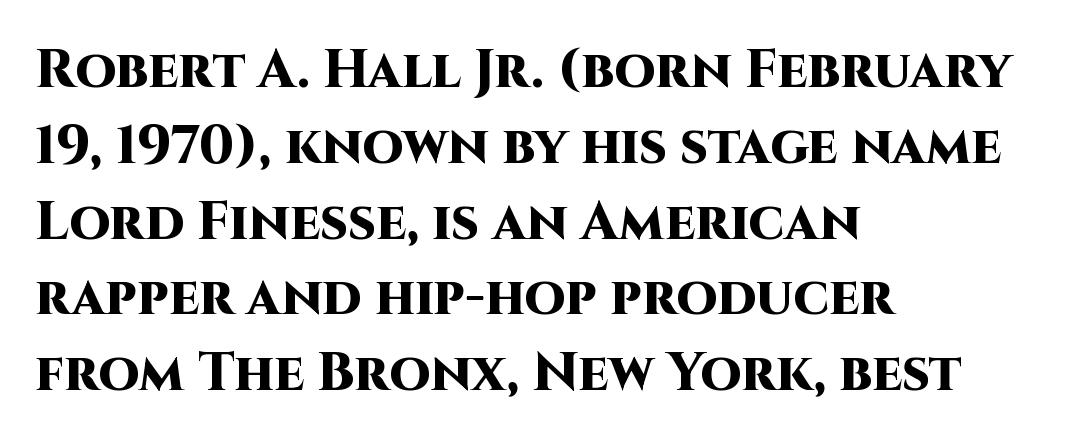
{"serif": "no", "italic": "no", "bold": "yes", "weight": "heavy", "width": "normal", "stroke_contrast": "high", "x_height": "large", "monospaced": "no", "underline": "no", "align": "left", "line_spacing": "normal", "line_spacing_ratio": 1.43, "letter_spacing": "normal", "letter_spacing_em": 0.0, "glyph_px": 53}
